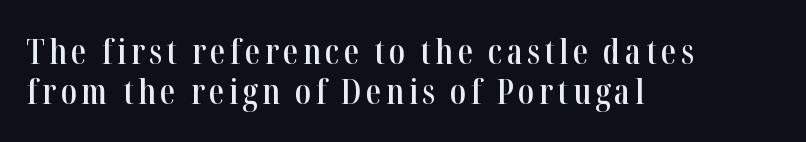
{"serif": "yes", "italic": "no", "bold": "semi", "weight": "semibold", "width": "condensed", "stroke_contrast": "high", "x_height": "medium", "monospaced": "no", "underline": "no", "align": "left", "line_spacing_ratio": 1.19, "glyph_px": 34}
